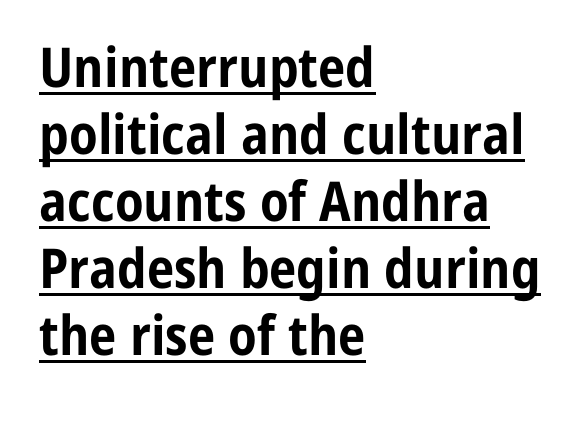
Q: Is the text bold? A: Yes.
Q: Is the text italic (slanted)? A: No, it is upright.
Q: Is the typeface a serif or a sans-serif typeface? A: Sans-serif.
Q: Is the text underlined? A: Yes.
Q: How is the paragraph aligned? A: Left-aligned.
Q: Is the spacing between letters normal or unusually wide? A: Normal.
Q: Width (condensed, normal, or wide)? A: Condensed.
Q: Stroke contrast? A: Low.
Q: x-height? A: Medium.
Q: Monospaced? A: No.
